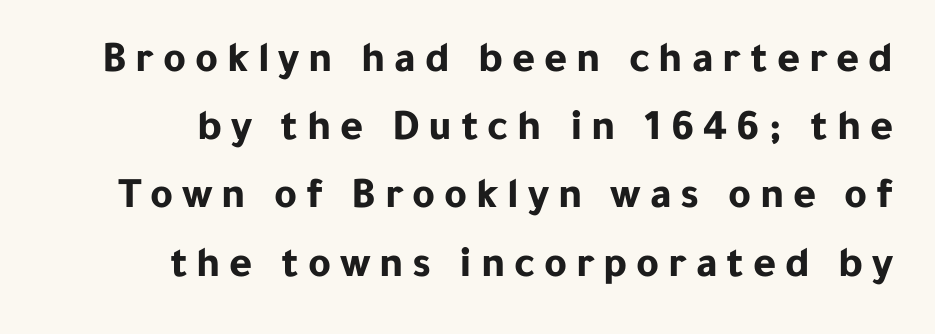
{"serif": "no", "italic": "no", "bold": "yes", "weight": "bold", "width": "normal", "stroke_contrast": "low", "x_height": "medium", "monospaced": "no", "underline": "no", "line_spacing": "normal", "line_spacing_ratio": 1.55, "letter_spacing": "wide", "letter_spacing_em": 0.2, "glyph_px": 44}
